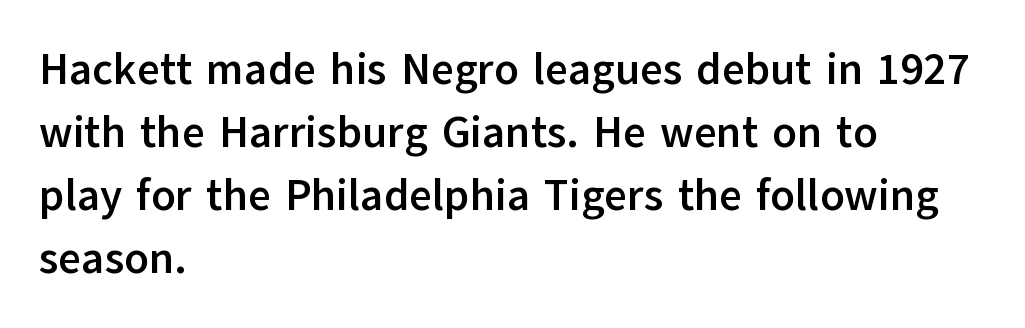
Does extra space separate the letters? No, they use regular spacing. A typesetter would call this proportional, since set widths differ per character. Is the type bold? Yes — the strokes are clearly thick and heavy. Vertical strokes here are truly vertical.
